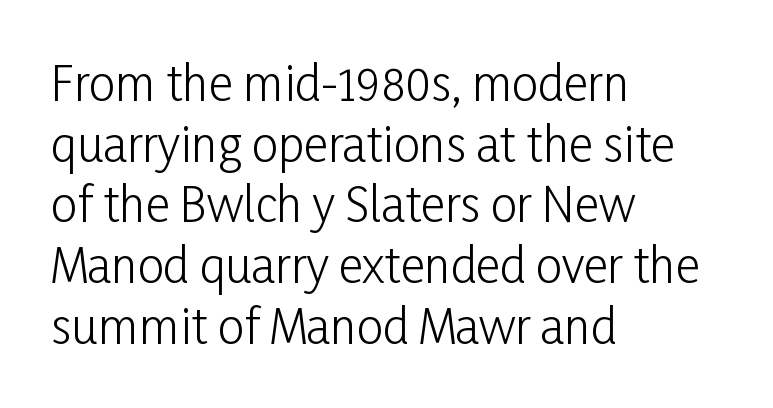
The image shows 47 px light, condensed sans-serif type, upright; set left-aligned, normal line spacing (1.29x), normal letter spacing, not underlined; low stroke contrast and a medium x-height.
